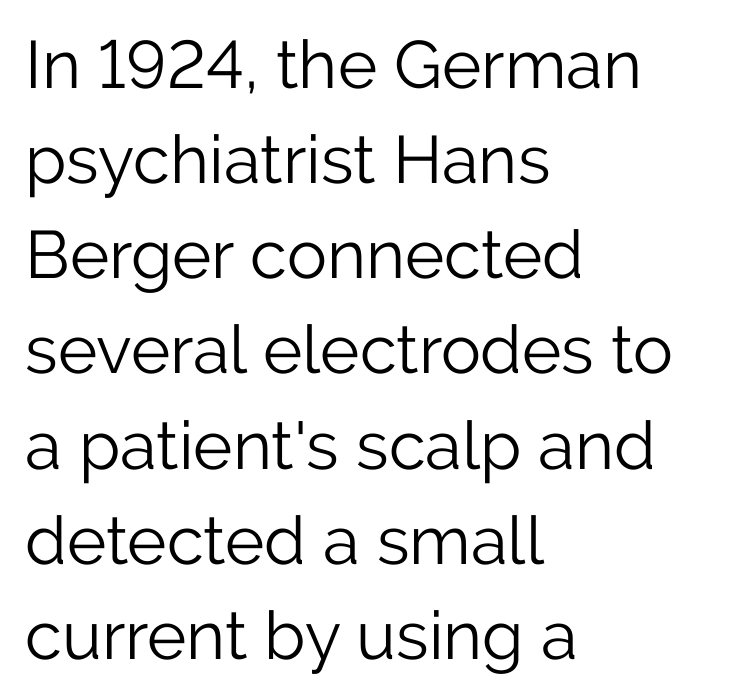
Q: Is the text bold? A: No.
Q: Is the text italic (slanted)? A: No, it is upright.
Q: Is the typeface a serif or a sans-serif typeface? A: Sans-serif.
Q: Is the text underlined? A: No.
Q: How is the paragraph aligned? A: Left-aligned.
Q: Is the spacing between letters normal or unusually wide? A: Normal.
Q: Is the spacing between lines tight, normal or loose? A: Normal.
Q: Width (condensed, normal, or wide)? A: Normal.
Q: Stroke contrast? A: Low.
Q: x-height? A: Medium.
Q: Monospaced? A: No.
